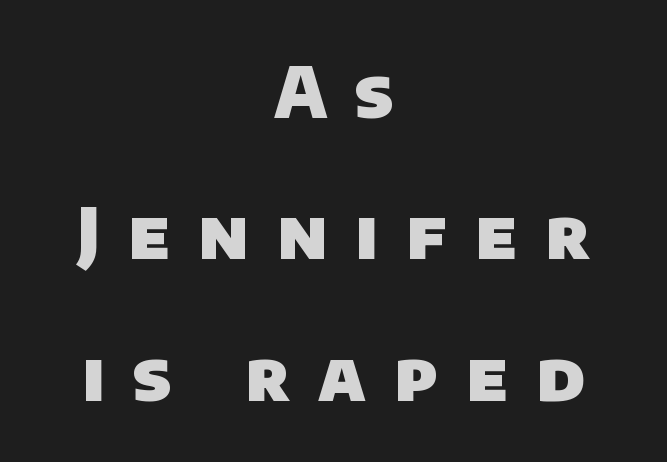
You could only call the tracking loose — the letters float apart. Check the space under the baseline: it is left empty. The strokes are fattened all the way to bold. Spacing verdict: proportional, widths tailored to each character.
